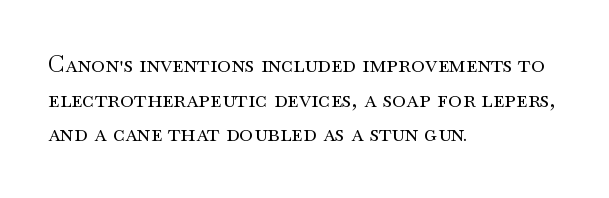
The image shows 24 px text type, upright; set left-aligned, normal line spacing (1.44x), normal letter spacing, not underlined.
